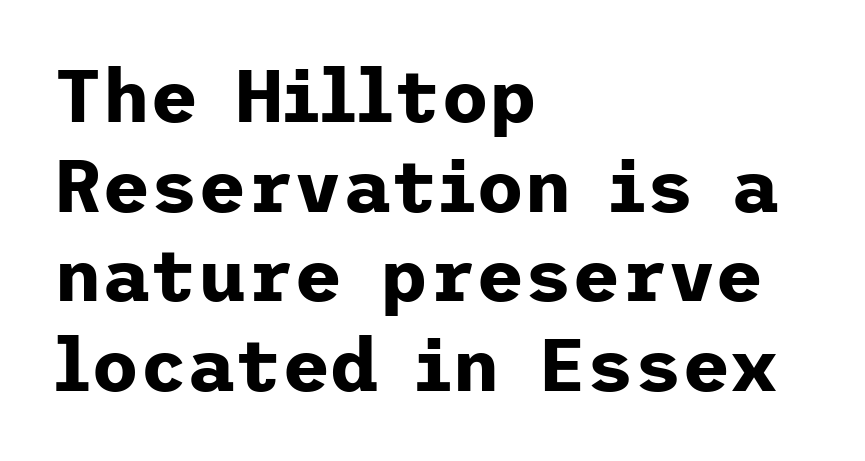
Q: Is the text bold? A: Yes.
Q: Is the text italic (slanted)? A: No, it is upright.
Q: Is the typeface a serif or a sans-serif typeface? A: Sans-serif.
Q: Is the text underlined? A: No.
Q: How is the paragraph aligned? A: Left-aligned.
Q: Is the spacing between letters normal or unusually wide? A: Normal.
Q: Width (condensed, normal, or wide)? A: Normal.
Q: Stroke contrast? A: Low.
Q: x-height? A: Medium.
